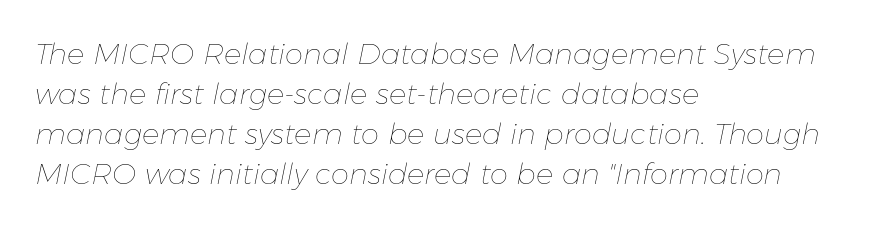
Q: Is the text bold? A: No.
Q: Is the text italic (slanted)? A: Yes, it leans right by about 11 degrees.
Q: Is the text underlined? A: No.
Q: How is the paragraph aligned? A: Left-aligned.
Q: Is the spacing between letters normal or unusually wide? A: Normal.
Q: Is the spacing between lines tight, normal or loose? A: Normal.
Q: Width (condensed, normal, or wide)? A: Normal.
Q: Stroke contrast? A: Low.
Q: x-height? A: Medium.
Q: Monospaced? A: No.
